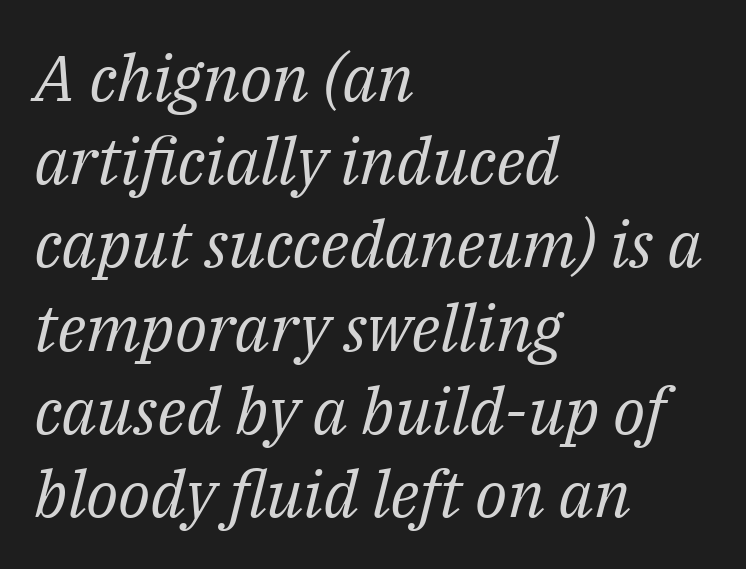
Q: Is the text bold? A: No.
Q: Is the text italic (slanted)? A: Yes, it leans right by about 14 degrees.
Q: Is the typeface a serif or a sans-serif typeface? A: Serif.
Q: Is the text underlined? A: No.
Q: How is the paragraph aligned? A: Left-aligned.
Q: Is the spacing between letters normal or unusually wide? A: Normal.
Q: Is the spacing between lines tight, normal or loose? A: Normal.
Q: Width (condensed, normal, or wide)? A: Normal.
Q: Stroke contrast? A: Medium.
Q: x-height? A: Medium.
Q: Monospaced? A: No.
